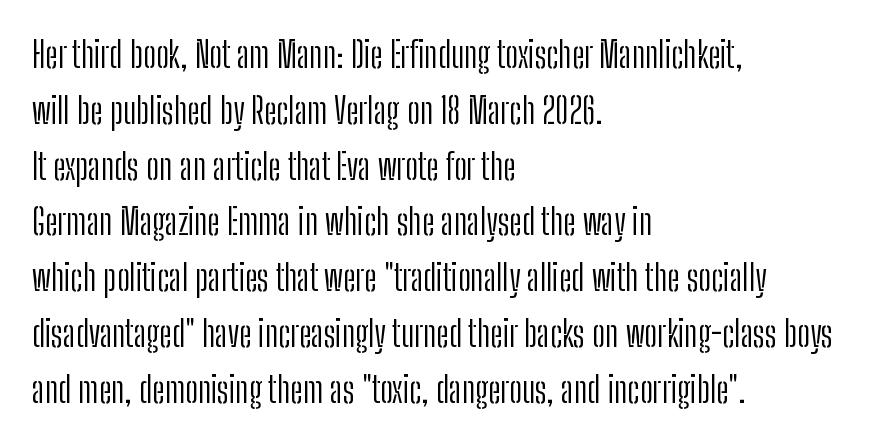
The image shows 36 px light, condensed sans-serif type, upright; set left-aligned, normal line spacing (1.55x), normal letter spacing, not underlined; low stroke contrast and a medium x-height.
